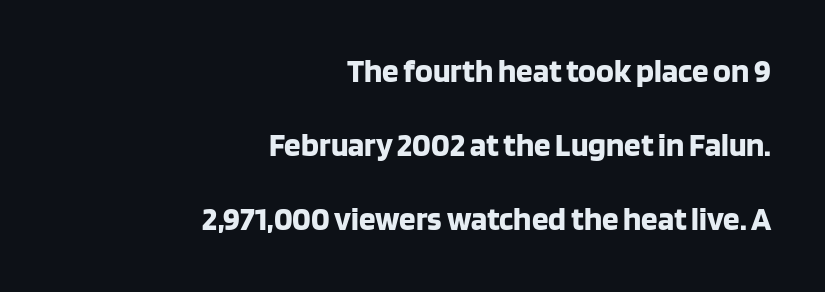
Q: Is the text bold? A: Yes.
Q: Is the text italic (slanted)? A: No, it is upright.
Q: Is the typeface a serif or a sans-serif typeface? A: Sans-serif.
Q: Is the text underlined? A: No.
Q: How is the paragraph aligned? A: Right-aligned.
Q: Is the spacing between letters normal or unusually wide? A: Normal.
Q: Is the spacing between lines tight, normal or loose? A: Loose.
Q: Width (condensed, normal, or wide)? A: Normal.
Q: Stroke contrast? A: Low.
Q: x-height? A: Large.
Q: Monospaced? A: No.
